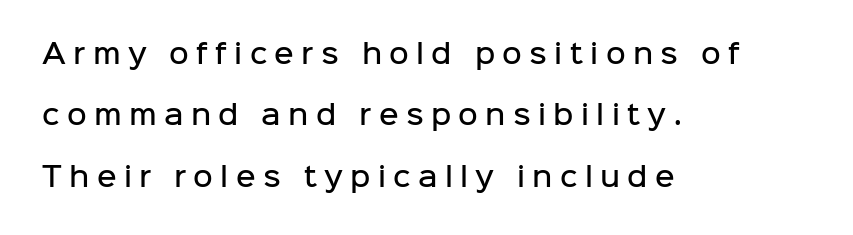
The image shows 27 px text type, upright; set left-aligned, loose line spacing (2.27x), unusually wide letter spacing (+0.27 em), not underlined.
